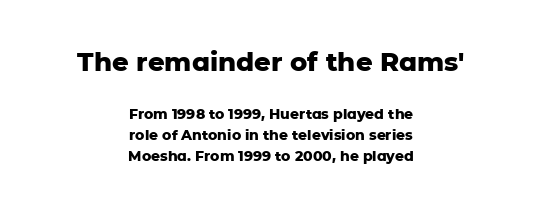
Q: Is the text bold? A: Yes.
Q: Is the text italic (slanted)? A: No, it is upright.
Q: Is the text underlined? A: No.
Q: How is the paragraph aligned? A: Centered.
Q: Is the spacing between letters normal or unusually wide? A: Normal.
Q: Is the spacing between lines tight, normal or loose? A: Normal.
Q: Which block of text is set in a larger size, the first (top) or the second (bottom)? A: The first (top) one.
